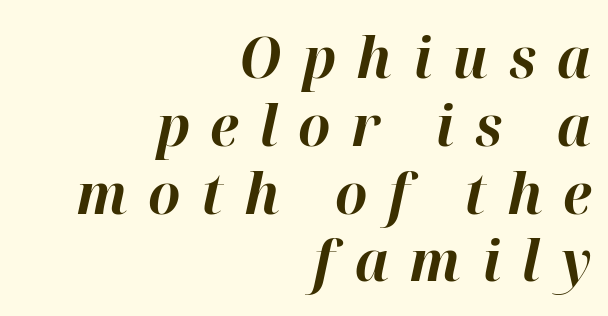
The lettering tilts uniformly, giving the passage an italic look. These lines carry a lot of weight — the face is fully bold. Notice how the passage keeps a crisp vertical edge on the right only. Spacing verdict: proportional, widths tailored to each character. In terms of letterspacing, this is a distinctly airy, spread setting.
